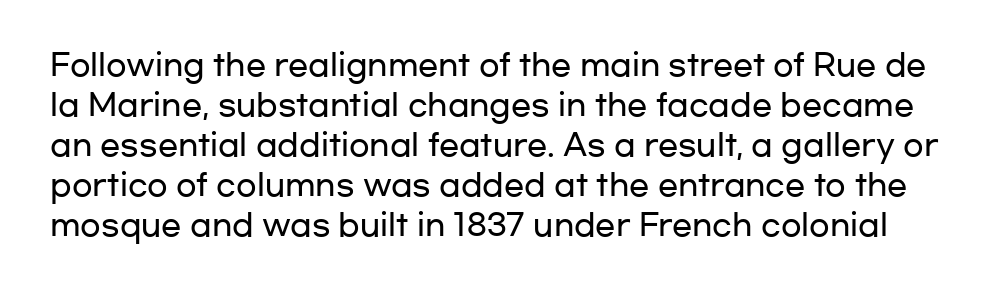
The letters advance in unequal steps, a hallmark of proportional type. The tracking reads as untouched default to a designer's eye. In terms of leading, this rendering sits right in the middle. Typographically, this falls in the sans-serif category.
